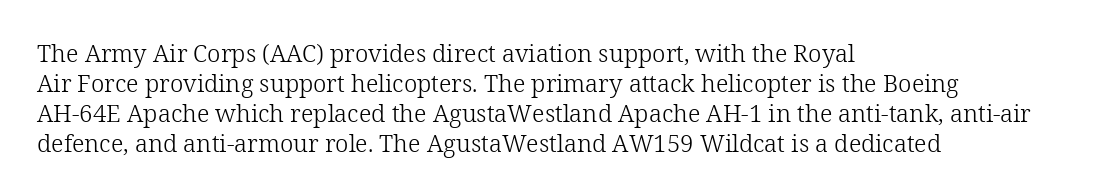
The image shows 24 px text type, upright; set left-aligned, normal line spacing (1.25x), normal letter spacing, not underlined.
